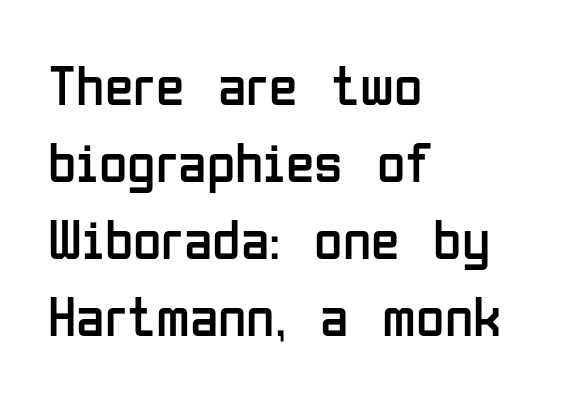
The area under the type is left untouched. In terms of letterform style, serifs are entirely absent. The rendering uses natural spacing where letterforms have individual widths. The line texture is even and compact thanks to regular tracking.
